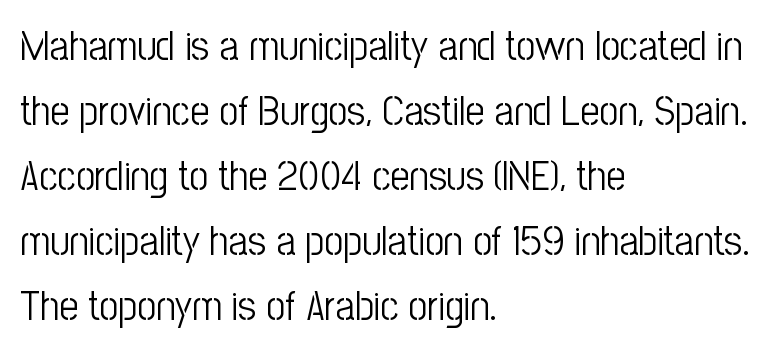
The image shows 42 px light, condensed sans-serif type, upright; set left-aligned, normal line spacing (1.55x), normal letter spacing, not underlined; low stroke contrast and a medium x-height.
